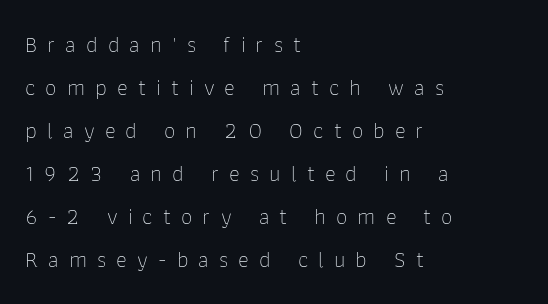
The image shows 23 px text type, upright; set left-aligned, line spacing 1.87x, unusually wide letter spacing (+0.44 em), not underlined.
